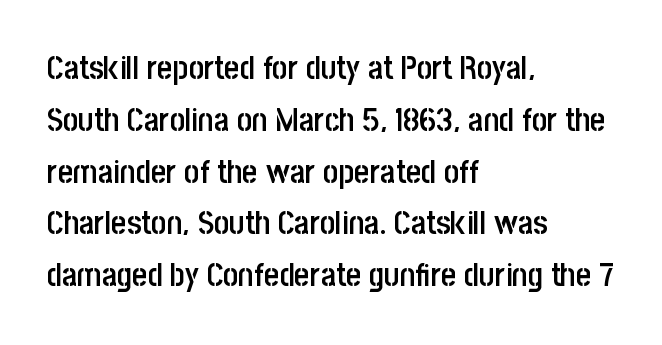
The image shows 33 px semibold, condensed sans-serif type, upright; set left-aligned, normal line spacing (1.57x), normal letter spacing, not underlined; low stroke contrast and a large x-height.
